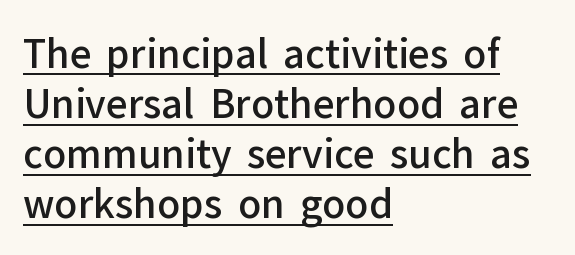
Q: Is the text bold? A: Semi-bold.
Q: Is the text italic (slanted)? A: No, it is upright.
Q: Is the typeface a serif or a sans-serif typeface? A: Sans-serif.
Q: Is the text underlined? A: Yes.
Q: How is the paragraph aligned? A: Left-aligned.
Q: Is the spacing between letters normal or unusually wide? A: Normal.
Q: Is the spacing between lines tight, normal or loose? A: Normal.
Q: Width (condensed, normal, or wide)? A: Normal.
Q: Stroke contrast? A: Low.
Q: x-height? A: Medium.
Q: Monospaced? A: No.
